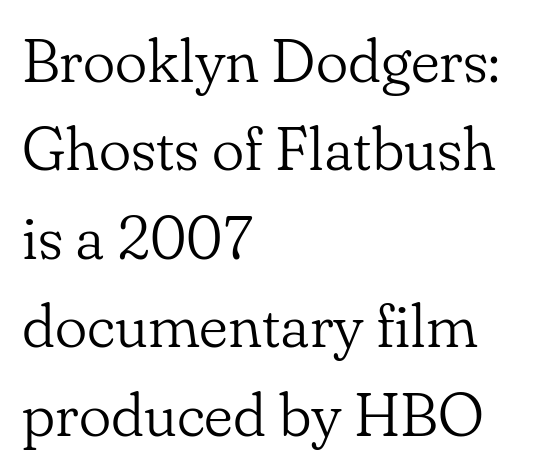
Ordinary non-slanted type is in use. This sample has the flowing, uneven cadence of proportional lettering. Regarding leading, the lines here are spaced in the standard way. Notice how the passage keeps a crisp vertical edge on the left only. Does extra space separate the letters? No, they use regular spacing. Nothing heavy about these letters — not bold at all.
